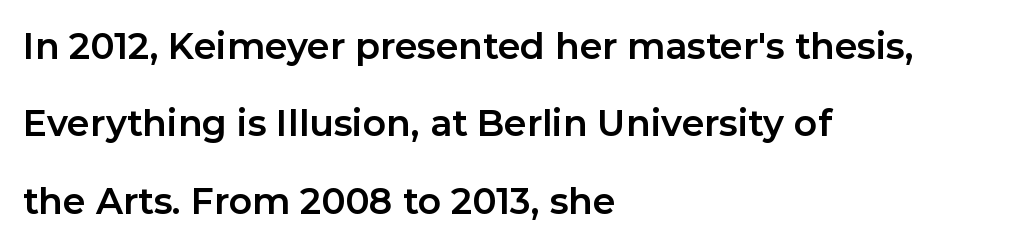
The image shows 36 px bold sans-serif type, upright; set left-aligned, loose line spacing (2.15x), normal letter spacing, not underlined; low stroke contrast and a medium x-height.
